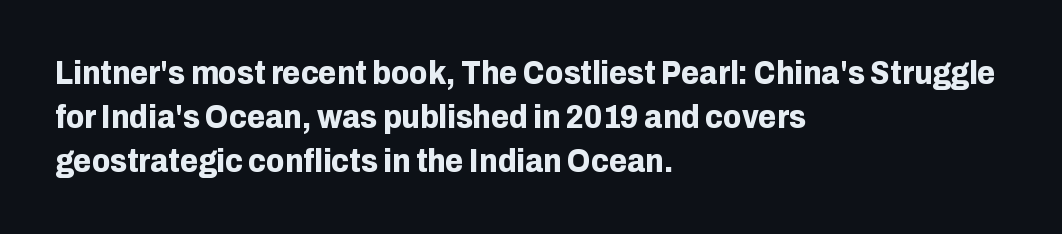
Do the characters align in a grid? No, the font is proportional. In terms of letterform style, serifs are entirely absent. The face used here has the dense, thick strokes of a bold. The rendering keeps characters at their native spacing.
